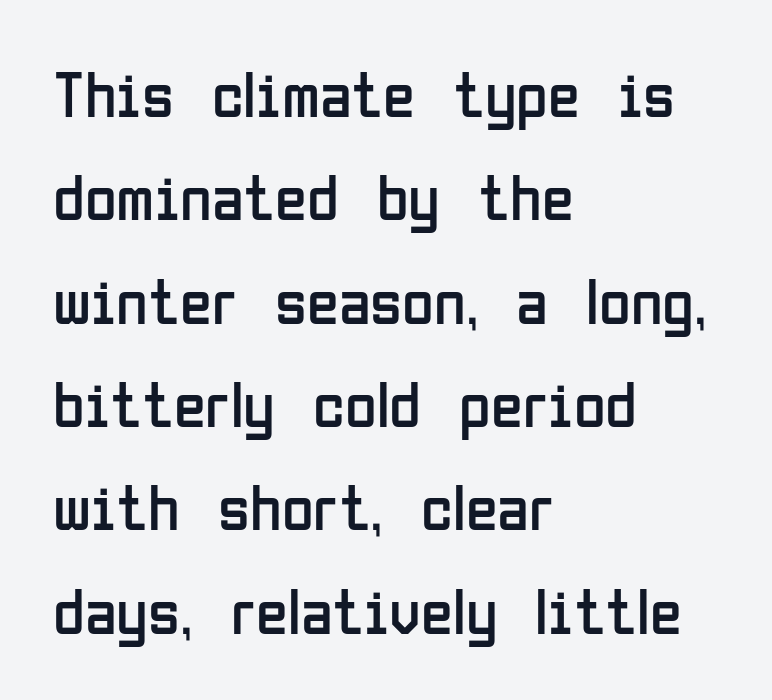
{"serif": "no", "italic": "no", "bold": "no", "weight": "regular", "width": "condensed", "stroke_contrast": "low", "x_height": "medium", "monospaced": "no", "underline": "no", "align": "left", "line_spacing": "normal", "line_spacing_ratio": 1.59, "letter_spacing": "normal", "letter_spacing_em": 0.0, "glyph_px": 65}
